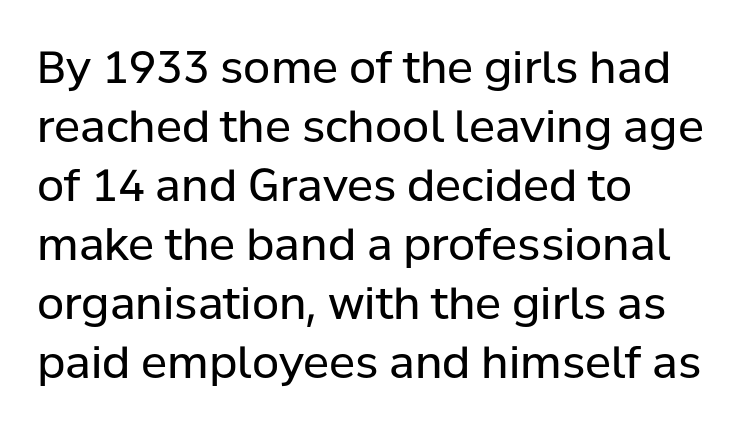
The image shows 44 px regular-weight sans-serif type, upright; set left-aligned, normal line spacing (1.34x), normal letter spacing, not underlined; low stroke contrast and a medium x-height.
